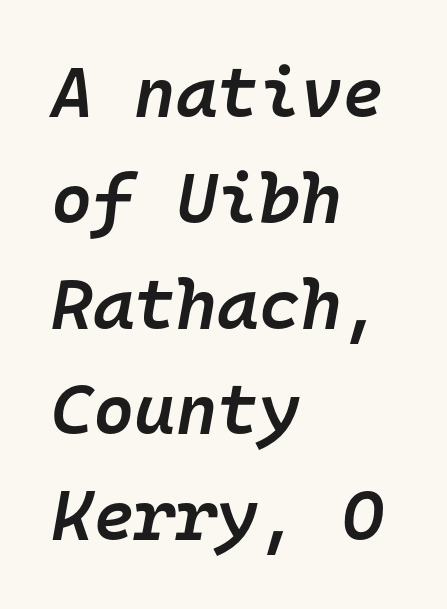
{"italic": "yes", "lean": "right", "slant_degrees": 10, "bold": "semi", "weight": "semibold", "width": "normal", "stroke_contrast": "low", "x_height": "medium", "monospaced": "yes", "underline": "no", "align": "left", "line_spacing": "normal", "line_spacing_ratio": 1.49, "letter_spacing": "normal", "letter_spacing_em": 0.0, "glyph_px": 71}
